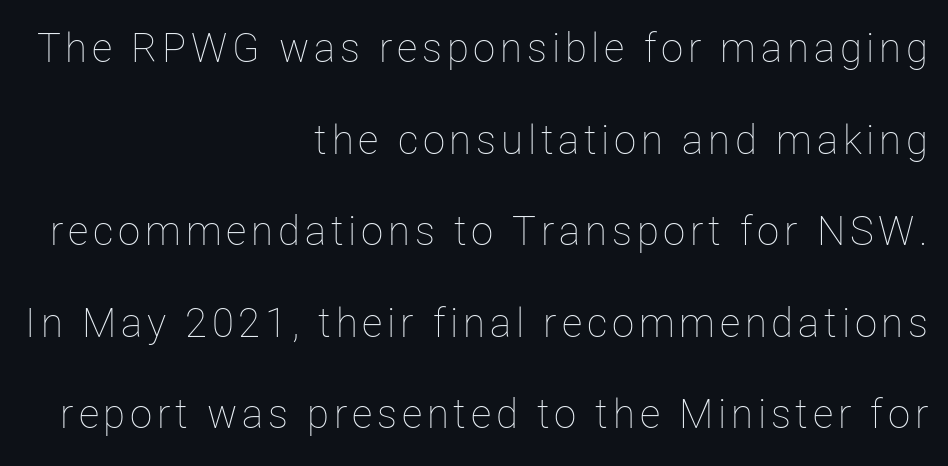
The image shows 40 px thin type, upright; set right-aligned, loose line spacing (2.29x), not underlined; low stroke contrast and a medium x-height.
